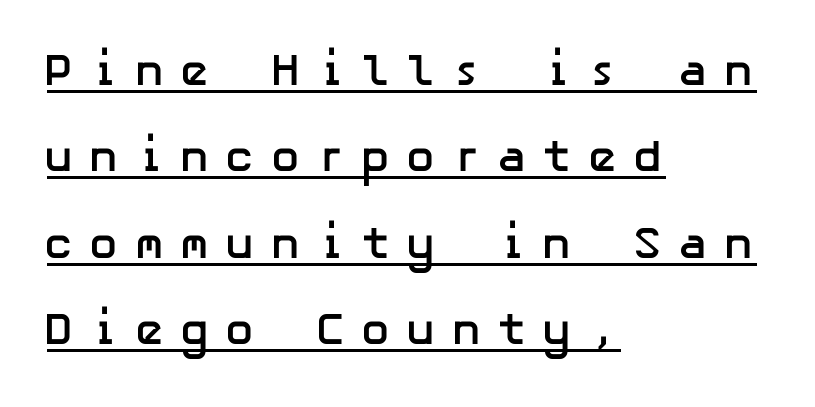
The image shows 45 px semibold sans-serif type, upright; set left-aligned, loose line spacing (1.92x), unusually wide letter spacing (+0.34 em), underlined; low stroke contrast and a medium x-height.
